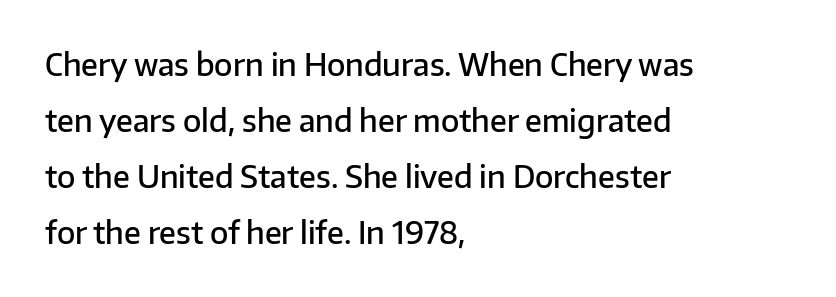
Q: Is the text bold? A: Semi-bold.
Q: Is the text italic (slanted)? A: No, it is upright.
Q: Is the typeface a serif or a sans-serif typeface? A: Sans-serif.
Q: Is the text underlined? A: No.
Q: How is the paragraph aligned? A: Left-aligned.
Q: Is the spacing between letters normal or unusually wide? A: Normal.
Q: Width (condensed, normal, or wide)? A: Normal.
Q: Stroke contrast? A: Low.
Q: x-height? A: Medium.
Q: Monospaced? A: No.
